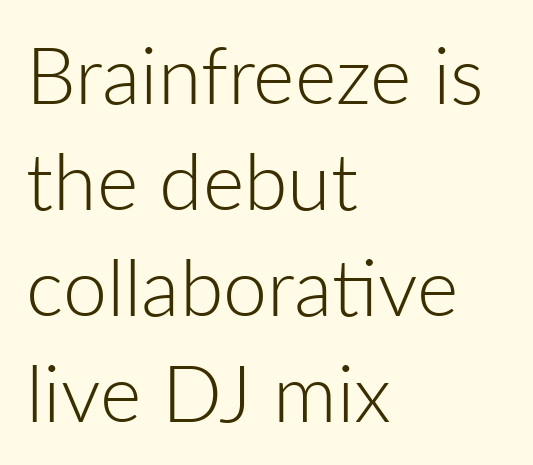
The image shows 79 px light sans-serif type, upright; set left-aligned, normal line spacing (1.34x), normal letter spacing, not underlined; low stroke contrast and a medium x-height.
